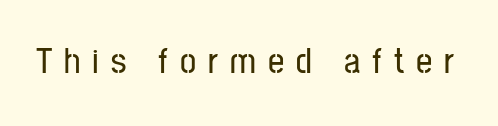
The specimen omits any rule beneath the text block's lines. Note the varied advance widths — an 'i' is clearly narrower than an 'm'. Is this a sans? Yes — the strokes have no serifs. The passage shown has open, widely tracked lettering throughout.
